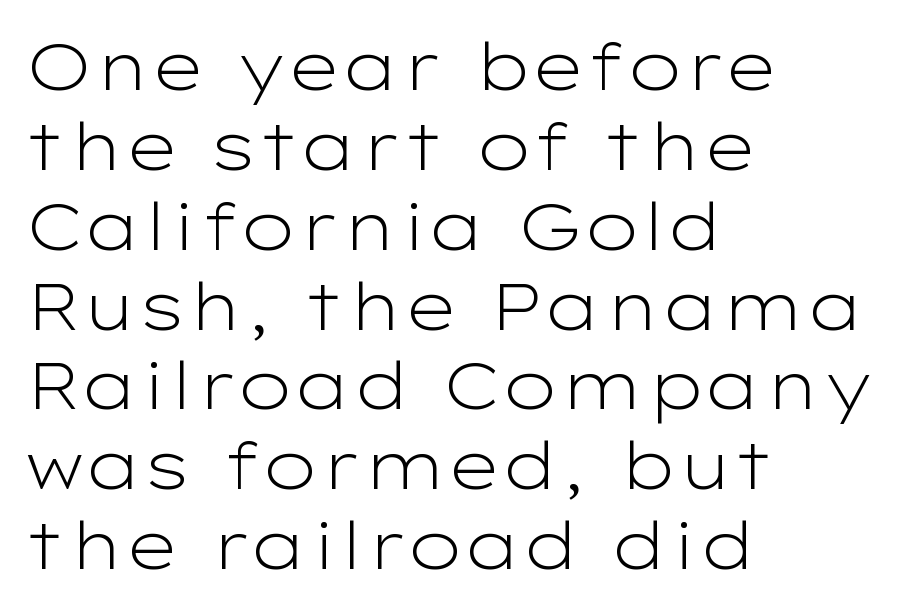
This sample has the flowing, uneven cadence of proportional lettering. The passage shown is typeset with a sans-serif family. In terms of letterspacing, this is plain default setting. Unmarked baselines from the first word to the last. The ragged edge is on the right, which tells us the setting is flush left.
